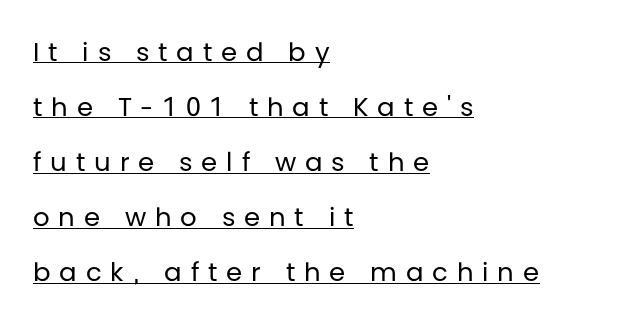
Q: Is the text bold? A: No.
Q: Is the text italic (slanted)? A: No, it is upright.
Q: Is the text underlined? A: Yes.
Q: How is the paragraph aligned? A: Left-aligned.
Q: Is the spacing between letters normal or unusually wide? A: Unusually wide.
Q: Is the spacing between lines tight, normal or loose? A: Loose.
